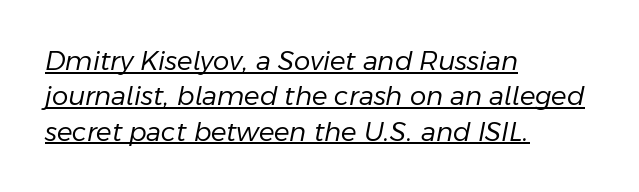
Q: Is the text bold? A: No.
Q: Is the text italic (slanted)? A: Yes, it leans right by about 11 degrees.
Q: Is the text underlined? A: Yes.
Q: How is the paragraph aligned? A: Left-aligned.
Q: Is the spacing between letters normal or unusually wide? A: Normal.
Q: Is the spacing between lines tight, normal or loose? A: Normal.
